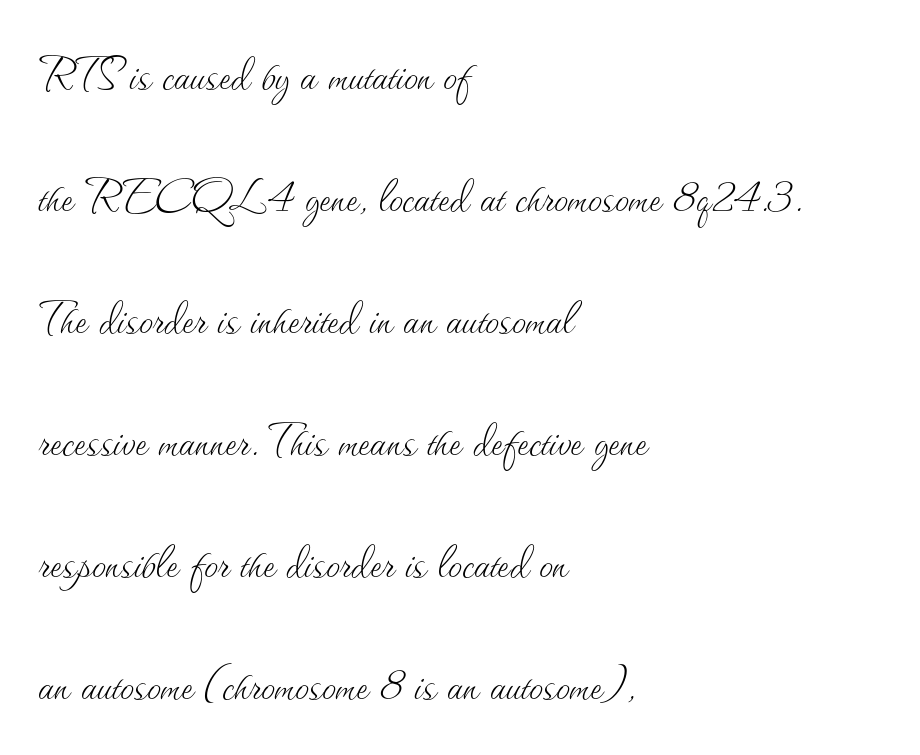
Q: Is the text bold? A: No.
Q: Is the text italic (slanted)? A: Yes.
Q: Is the text underlined? A: No.
Q: How is the paragraph aligned? A: Left-aligned.
Q: Is the spacing between letters normal or unusually wide? A: Normal.
Q: Is the spacing between lines tight, normal or loose? A: Loose.
Q: Width (condensed, normal, or wide)? A: Normal.
Q: Stroke contrast? A: Medium.
Q: x-height? A: Small.
Q: Monospaced? A: No.
